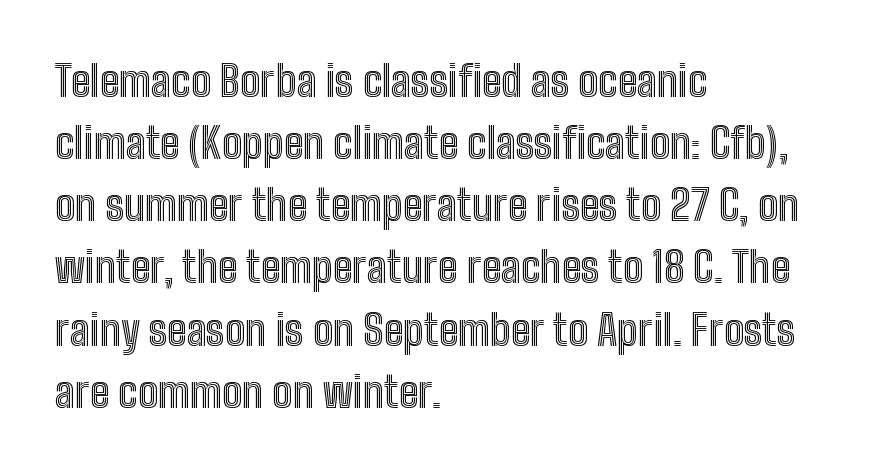
{"italic": "no", "width": "condensed", "x_height": "medium", "monospaced": "no", "underline": "no", "align": "left", "line_spacing": "normal", "line_spacing_ratio": 1.48, "letter_spacing": "normal", "letter_spacing_em": 0.0, "glyph_px": 42}
